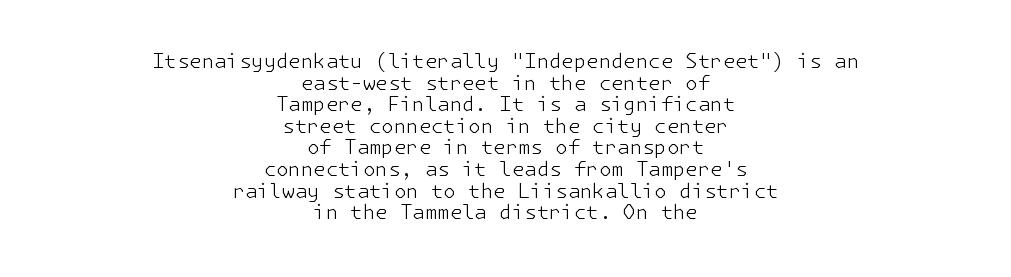
The passage shown is not underscored anywhere. The typography opts for an upright posture over an oblique one. Reading down the column, the eye jumps only a short way to each next line. Where is the straight margin? There isn't one; the lines are centered.
